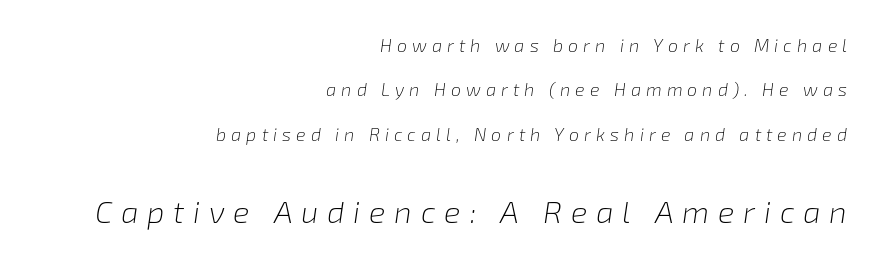
The image shows 31 px light type, italic (leaning right); set right-aligned, loose line spacing (2.46x), unusually wide letter spacing (+0.28 em), not underlined; the second (bottom) block is 1.72x larger; low stroke contrast and a medium x-height.
